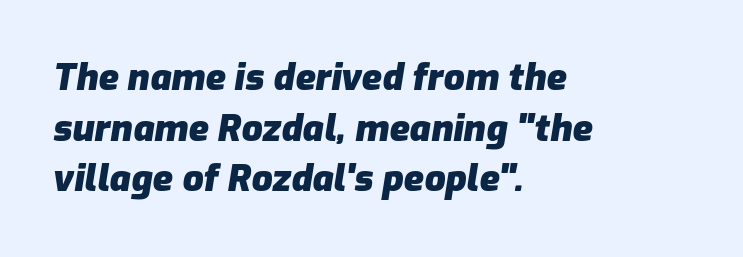
The image shows 37 px heavy type, italic (leaning right); set left-aligned, normal line spacing (1.37x), normal letter spacing, not underlined; low stroke contrast and a medium x-height.
